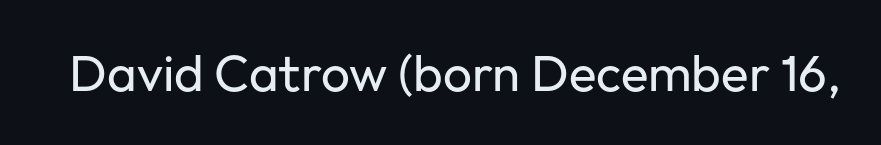
The image shows 51 px regular-weight sans-serif type, upright; set normal letter spacing, not underlined; low stroke contrast and a medium x-height.
